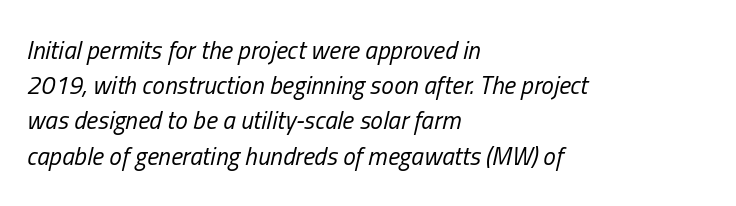
The image shows 25 px text type, italic (leaning right); set left-aligned, normal line spacing (1.41x), normal letter spacing, not underlined.
